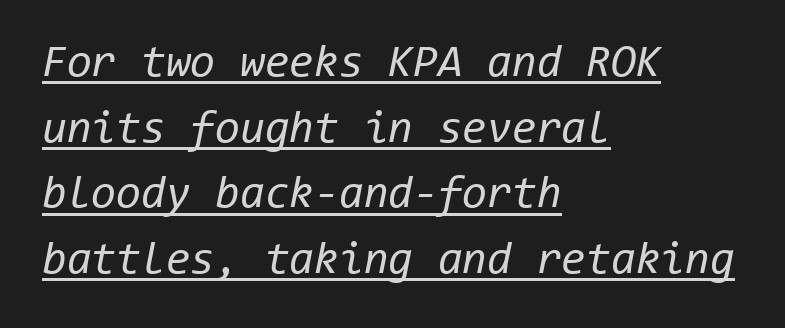
{"italic": "yes", "lean": "right", "slant_degrees": 11, "bold": "no", "weight": "regular", "width": "normal", "stroke_contrast": "low", "x_height": "medium", "monospaced": "yes", "underline": "yes", "align": "left", "line_spacing": "normal", "line_spacing_ratio": 1.46, "letter_spacing": "normal", "letter_spacing_em": 0.0, "glyph_px": 45}
